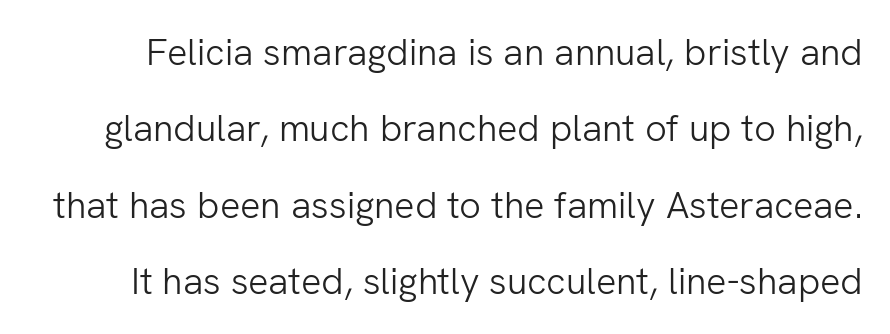
{"serif": "no", "italic": "no", "bold": "no", "weight": "light", "width": "normal", "stroke_contrast": "low", "x_height": "medium", "monospaced": "no", "underline": "no", "line_spacing": "loose", "line_spacing_ratio": 2.01, "letter_spacing": "normal", "letter_spacing_em": 0.0, "glyph_px": 38}
